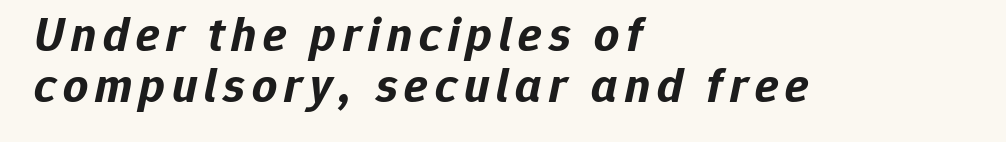
Q: Is the text bold? A: Yes.
Q: Is the text italic (slanted)? A: Yes, it leans right by about 12 degrees.
Q: Is the text underlined? A: No.
Q: How is the paragraph aligned? A: Left-aligned.
Q: Is the spacing between lines tight, normal or loose? A: Tight.
Q: Width (condensed, normal, or wide)? A: Normal.
Q: Stroke contrast? A: Low.
Q: x-height? A: Medium.
Q: Monospaced? A: No.
